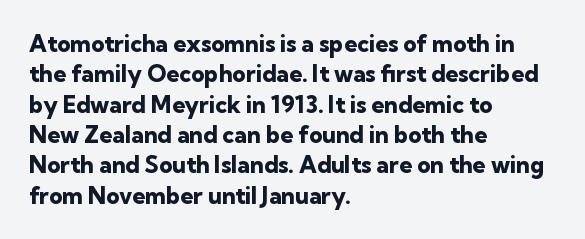
Each word holds together tightly as a unit, with standard inter-letter gaps. Typeset ragged right — the left edge is the straight one. Has an underline been added? It has not. The passage shown stacks its lines at a standard gap. A typesetter would mark this as roman, not italic. The passage shown is emphatically bold.
